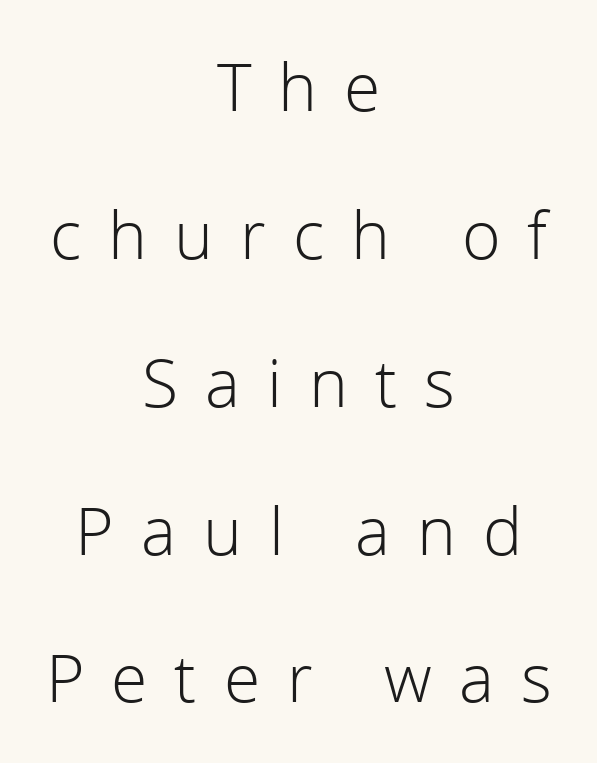
{"serif": "no", "italic": "no", "bold": "no", "weight": "light", "width": "normal", "x_height": "medium", "monospaced": "no", "underline": "no", "align": "center", "line_spacing": "loose", "line_spacing_ratio": 2.24, "letter_spacing": "wide", "letter_spacing_em": 0.41, "glyph_px": 66}
